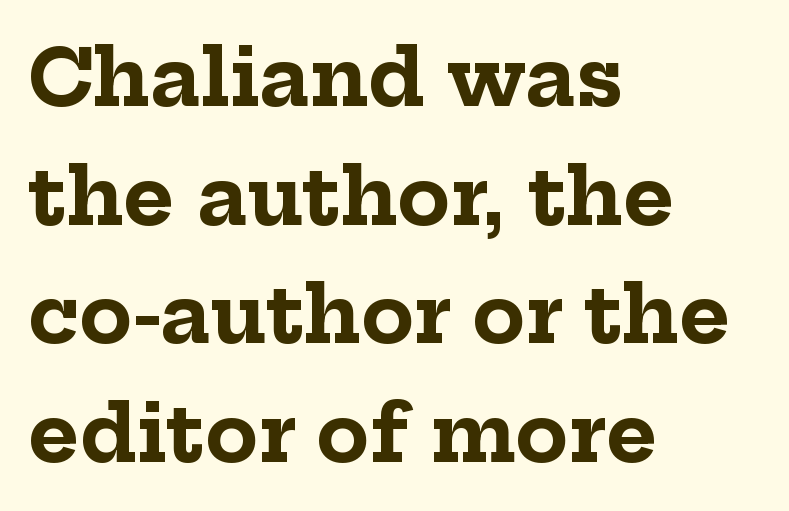
Q: Is the text bold? A: Yes.
Q: Is the text italic (slanted)? A: No, it is upright.
Q: Is the typeface a serif or a sans-serif typeface? A: Serif.
Q: Is the text underlined? A: No.
Q: How is the paragraph aligned? A: Left-aligned.
Q: Is the spacing between letters normal or unusually wide? A: Normal.
Q: Is the spacing between lines tight, normal or loose? A: Normal.
Q: Width (condensed, normal, or wide)? A: Normal.
Q: Stroke contrast? A: Low.
Q: x-height? A: Medium.
Q: Monospaced? A: No.
